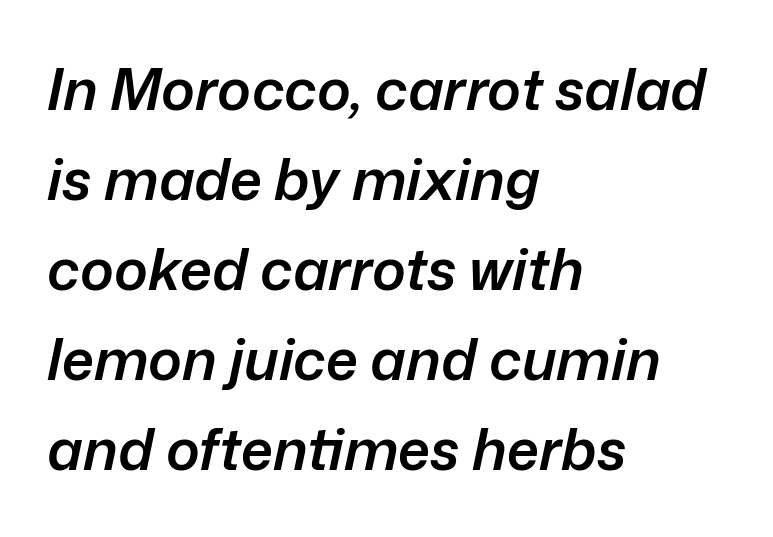
{"italic": "yes", "lean": "right", "slant_degrees": 12, "bold": "semi", "weight": "semibold", "width": "normal", "stroke_contrast": "low", "x_height": "medium", "monospaced": "no", "underline": "no", "align": "left", "line_spacing": "normal", "line_spacing_ratio": 1.58, "letter_spacing": "normal", "letter_spacing_em": 0.0, "glyph_px": 57}
